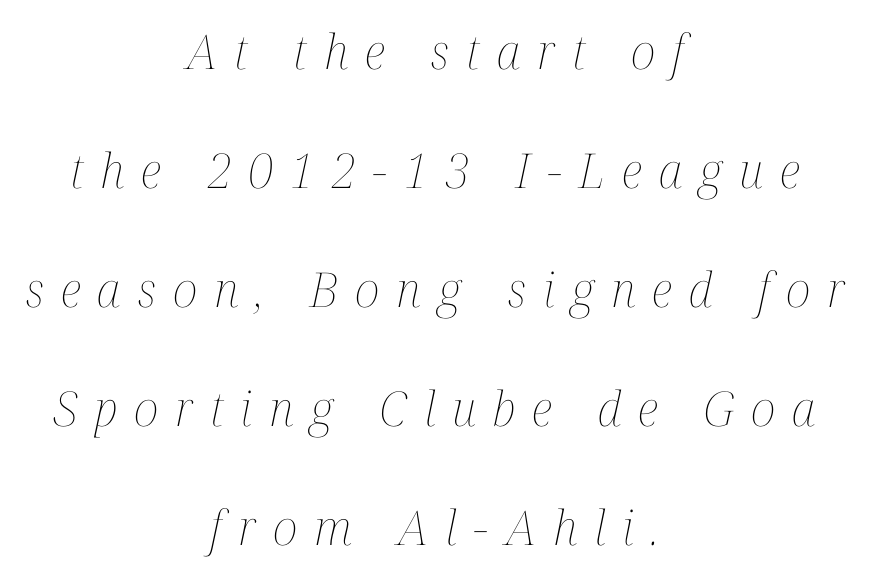
The image shows 48 px thin, condensed type, italic (leaning right); set centered, loose line spacing (2.48x), unusually wide letter spacing (+0.35 em), not underlined; medium stroke contrast and a medium x-height.
